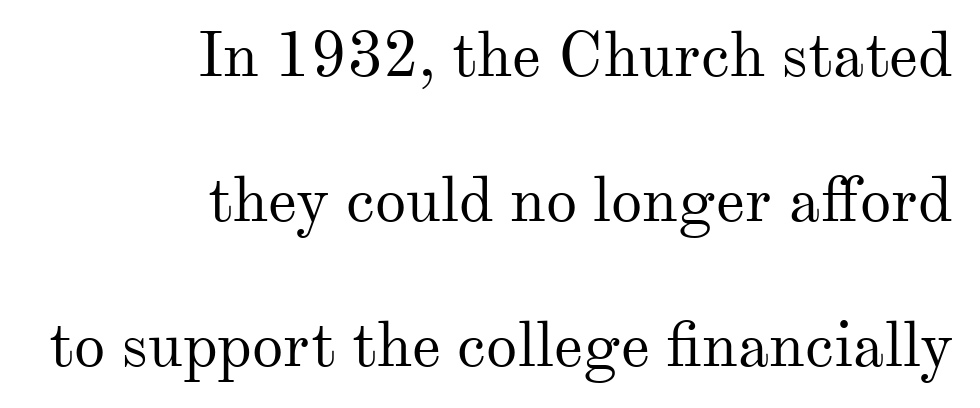
Q: Is the text bold? A: No.
Q: Is the text italic (slanted)? A: No, it is upright.
Q: Is the typeface a serif or a sans-serif typeface? A: Serif.
Q: Is the text underlined? A: No.
Q: How is the paragraph aligned? A: Right-aligned.
Q: Is the spacing between letters normal or unusually wide? A: Normal.
Q: Is the spacing between lines tight, normal or loose? A: Loose.
Q: Width (condensed, normal, or wide)? A: Normal.
Q: Stroke contrast? A: Medium.
Q: x-height? A: Small.
Q: Monospaced? A: No.
